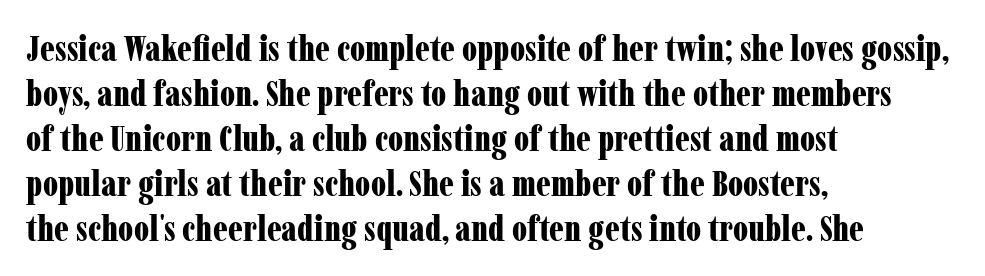
{"serif": "yes", "italic": "no", "bold": "yes", "weight": "bold", "width": "condensed", "stroke_contrast": "low", "x_height": "medium", "monospaced": "no", "underline": "no", "align": "left", "line_spacing": "normal", "line_spacing_ratio": 1.25, "letter_spacing": "normal", "letter_spacing_em": 0.0, "glyph_px": 36}
